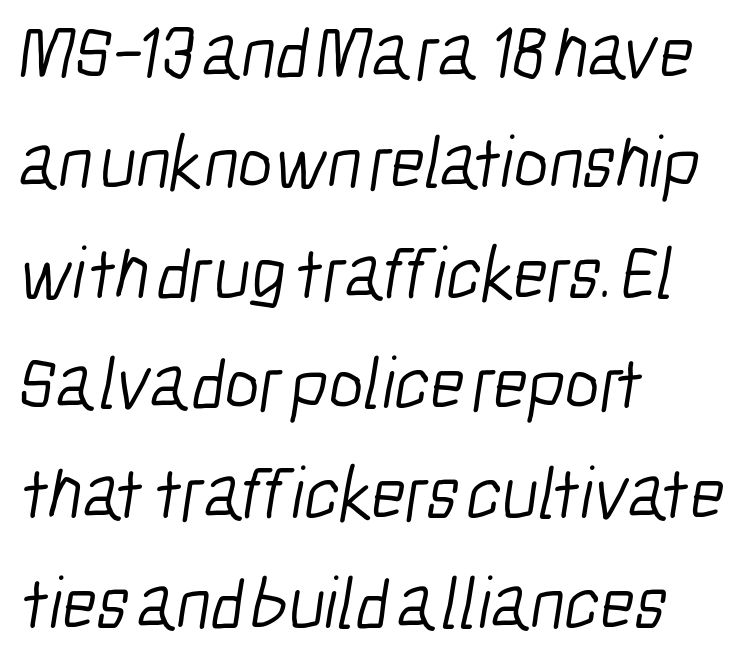
{"serif": "no", "bold": "no", "weight": "light", "width": "condensed", "stroke_contrast": "low", "x_height": "medium", "monospaced": "no", "underline": "no", "align": "left", "line_spacing": "normal", "line_spacing_ratio": 1.49, "letter_spacing": "normal", "letter_spacing_em": 0.0, "glyph_px": 74}
